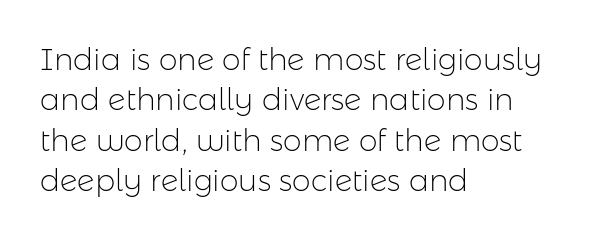
{"serif": "no", "italic": "no", "bold": "no", "weight": "light", "width": "normal", "stroke_contrast": "low", "x_height": "medium", "monospaced": "no", "underline": "no", "align": "left", "line_spacing": "normal", "line_spacing_ratio": 1.35, "letter_spacing": "normal", "letter_spacing_em": 0.0, "glyph_px": 30}
